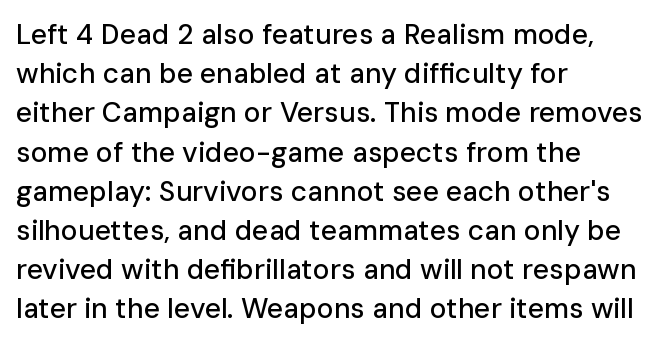
Q: Is the text italic (slanted)? A: No, it is upright.
Q: Is the typeface a serif or a sans-serif typeface? A: Sans-serif.
Q: Is the text underlined? A: No.
Q: How is the paragraph aligned? A: Left-aligned.
Q: Is the spacing between letters normal or unusually wide? A: Normal.
Q: Is the spacing between lines tight, normal or loose? A: Normal.
Q: Width (condensed, normal, or wide)? A: Normal.
Q: Stroke contrast? A: Low.
Q: x-height? A: Medium.
Q: Monospaced? A: No.
